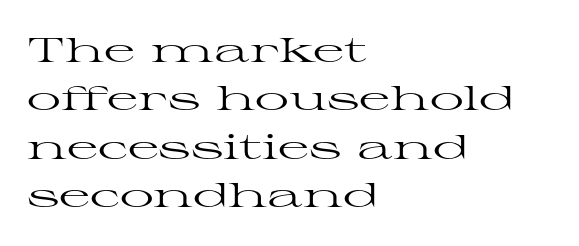
Q: Is the text bold? A: No.
Q: Is the text italic (slanted)? A: No, it is upright.
Q: Is the typeface a serif or a sans-serif typeface? A: Serif.
Q: Is the text underlined? A: No.
Q: How is the paragraph aligned? A: Left-aligned.
Q: Is the spacing between letters normal or unusually wide? A: Normal.
Q: Is the spacing between lines tight, normal or loose? A: Normal.
Q: Width (condensed, normal, or wide)? A: Wide.
Q: Stroke contrast? A: High.
Q: x-height? A: Medium.
Q: Monospaced? A: No.
